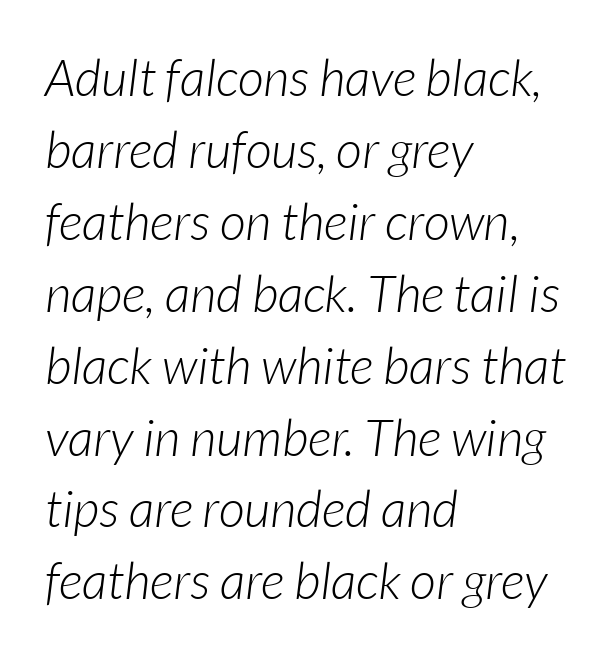
The image shows 51 px light type, italic (leaning right); set left-aligned, normal line spacing (1.41x), normal letter spacing, not underlined; low stroke contrast and a medium x-height.
